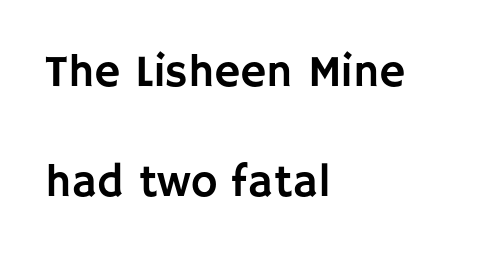
The image shows 45 px sans-serif type, upright; set left-aligned, loose line spacing (2.45x), normal letter spacing, not underlined; low stroke contrast and a large x-height.
